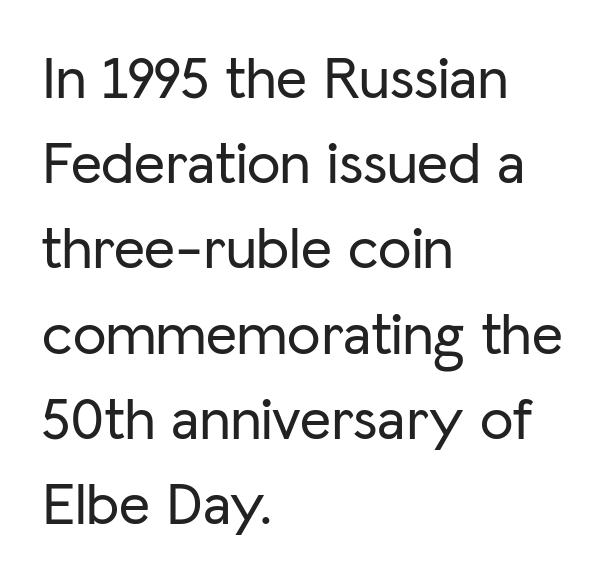
Each letter keeps its own natural width here, so spacing adapts to shape. Letter spacing: default. The compositor pushed each line to the left boundary. Any mark beneath the type? The region is blank.
